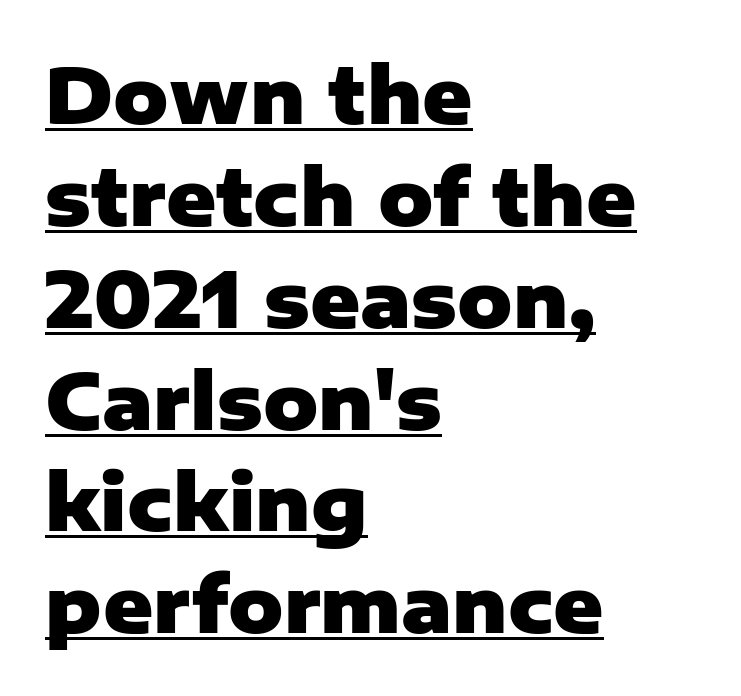
The image shows 76 px heavy sans-serif type, upright; set left-aligned, normal line spacing (1.34x), normal letter spacing, underlined; low stroke contrast and a medium x-height.
